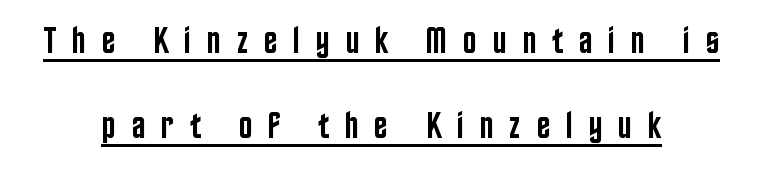
{"serif": "no", "italic": "no", "bold": "semi", "weight": "semibold", "width": "condensed", "stroke_contrast": "low", "x_height": "large", "monospaced": "no", "underline": "yes", "align": "center", "line_spacing": "loose", "line_spacing_ratio": 2.3, "letter_spacing": "wide", "letter_spacing_em": 0.42, "glyph_px": 37}
